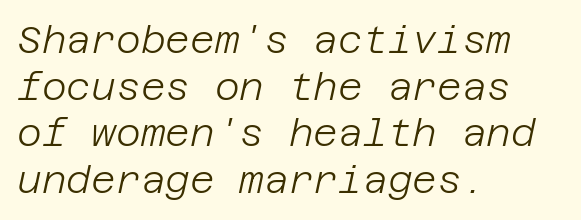
This sample uses an oblique cut, with every glyph tilted off the vertical. Between one letter and the next there's only the usual sliver of space. Underline: absent. The letters look calm and open, with moderate or lighter stems. All the whitespace from short lines collects on the right.
